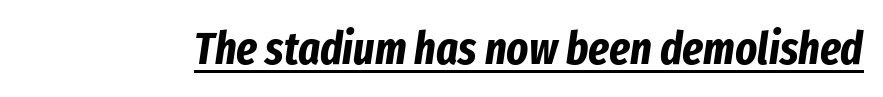
Q: Is the text bold? A: Yes.
Q: Is the text italic (slanted)? A: Yes, it leans right by about 8 degrees.
Q: Is the text underlined? A: Yes.
Q: Is the spacing between letters normal or unusually wide? A: Normal.
Q: Width (condensed, normal, or wide)? A: Condensed.
Q: Stroke contrast? A: Low.
Q: x-height? A: Medium.
Q: Monospaced? A: No.
